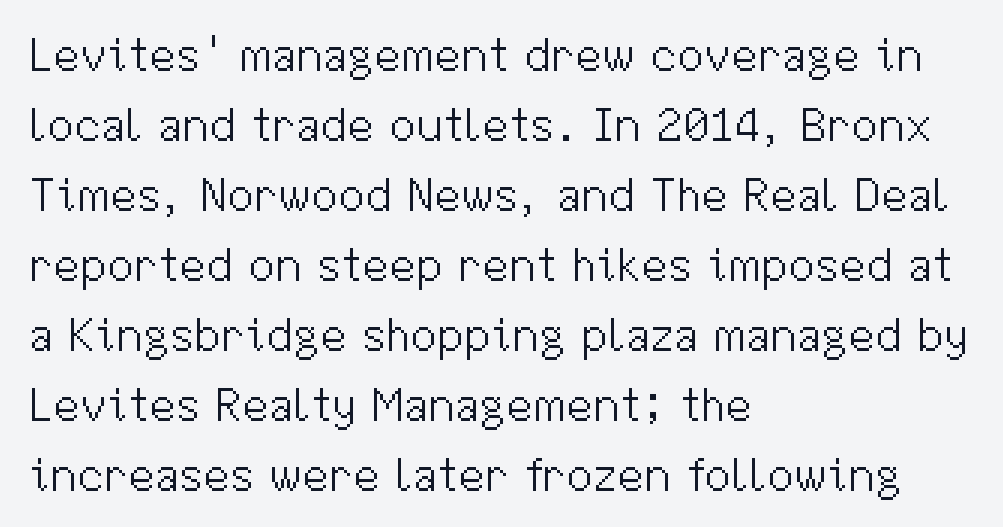
Every row of glyphs begins at an identical x-position on the left. Italic? Not at all — the glyphs are vertical. Rule under the text: the space is simply empty. Is this a heavy cut? Hardly; it is regular or lighter.
